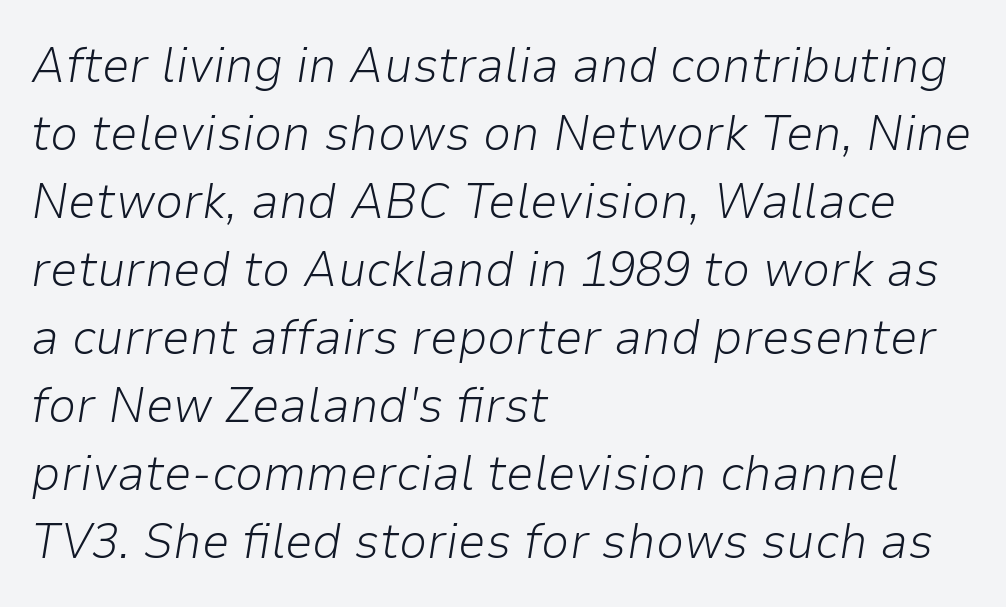
Q: Is the text bold? A: No.
Q: Is the text italic (slanted)? A: Yes, it leans right by about 9 degrees.
Q: Is the text underlined? A: No.
Q: How is the paragraph aligned? A: Left-aligned.
Q: Is the spacing between letters normal or unusually wide? A: Normal.
Q: Is the spacing between lines tight, normal or loose? A: Normal.
Q: Width (condensed, normal, or wide)? A: Normal.
Q: Stroke contrast? A: Low.
Q: x-height? A: Medium.
Q: Monospaced? A: No.
